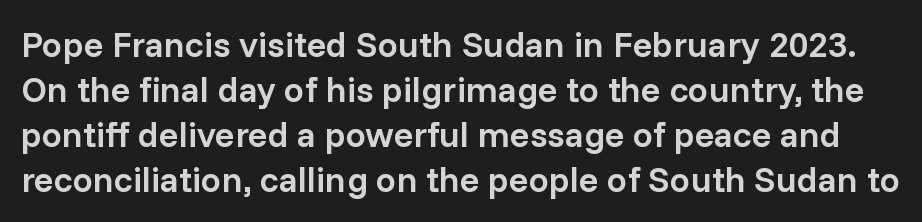
{"serif": "no", "italic": "no", "bold": "semi", "weight": "semibold", "width": "normal", "stroke_contrast": "low", "x_height": "medium", "monospaced": "no", "underline": "no", "line_spacing": "normal", "line_spacing_ratio": 1.25, "letter_spacing": "normal", "letter_spacing_em": 0.0, "glyph_px": 36}
